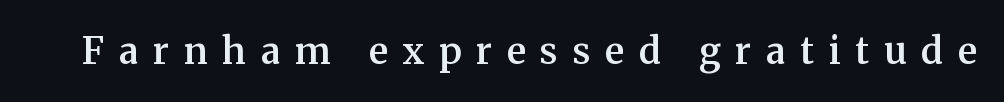
{"serif": "yes", "italic": "no", "bold": "semi", "weight": "semibold", "width": "normal", "stroke_contrast": "medium", "x_height": "medium", "monospaced": "no", "underline": "no", "letter_spacing": "wide", "letter_spacing_em": 0.4, "glyph_px": 37}
